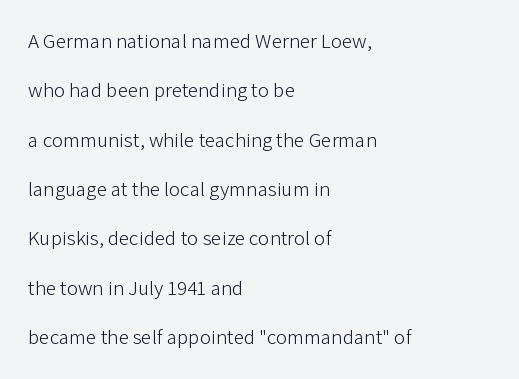
{"italic": "no", "bold": "no", "underline": "no", "align": "left", "line_spacing": "loose", "line_spacing_ratio": 2.35, "letter_spacing": "normal", "letter_spacing_em": 0.0, "glyph_px": 21}
